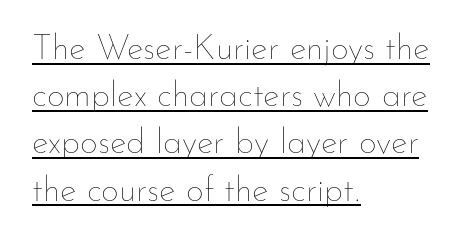
{"italic": "no", "bold": "no", "weight": "thin", "width": "normal", "stroke_contrast": "low", "x_height": "small", "monospaced": "no", "underline": "yes", "align": "left", "line_spacing": "normal", "line_spacing_ratio": 1.35, "letter_spacing": "normal", "letter_spacing_em": 0.0, "glyph_px": 35}
